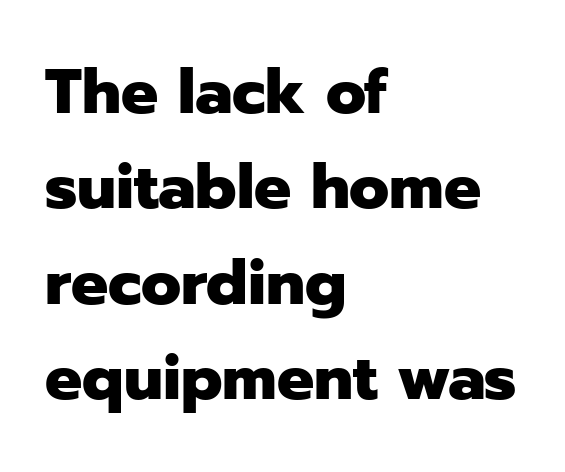
{"serif": "no", "italic": "no", "bold": "yes", "weight": "heavy", "width": "normal", "stroke_contrast": "low", "x_height": "medium", "monospaced": "no", "underline": "no", "align": "left", "line_spacing": "normal", "line_spacing_ratio": 1.54, "letter_spacing": "normal", "letter_spacing_em": 0.0, "glyph_px": 62}
